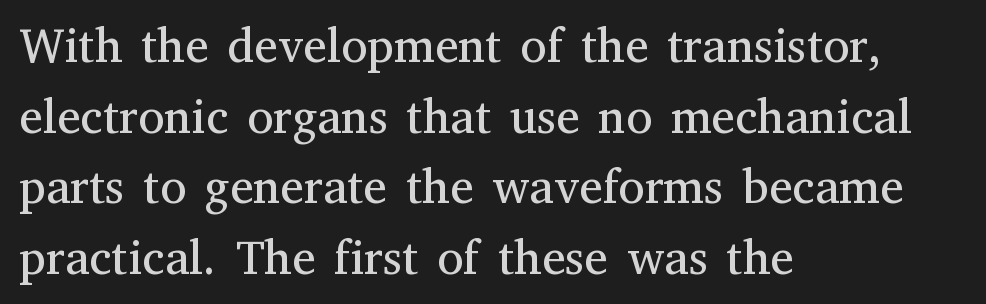
Q: Is the text bold? A: No.
Q: Is the text italic (slanted)? A: No, it is upright.
Q: Is the typeface a serif or a sans-serif typeface? A: Serif.
Q: Is the text underlined? A: No.
Q: How is the paragraph aligned? A: Left-aligned.
Q: Is the spacing between letters normal or unusually wide? A: Normal.
Q: Is the spacing between lines tight, normal or loose? A: Normal.
Q: Width (condensed, normal, or wide)? A: Normal.
Q: Stroke contrast? A: Medium.
Q: x-height? A: Medium.
Q: Monospaced? A: No.
